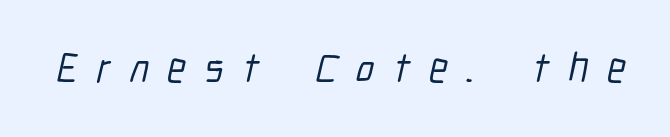
Q: Is the typeface a serif or a sans-serif typeface? A: Sans-serif.
Q: Is the text underlined? A: No.
Q: Is the spacing between letters normal or unusually wide? A: Unusually wide.
Q: Width (condensed, normal, or wide)? A: Condensed.
Q: Stroke contrast? A: Low.
Q: x-height? A: Medium.
Q: Monospaced? A: No.
